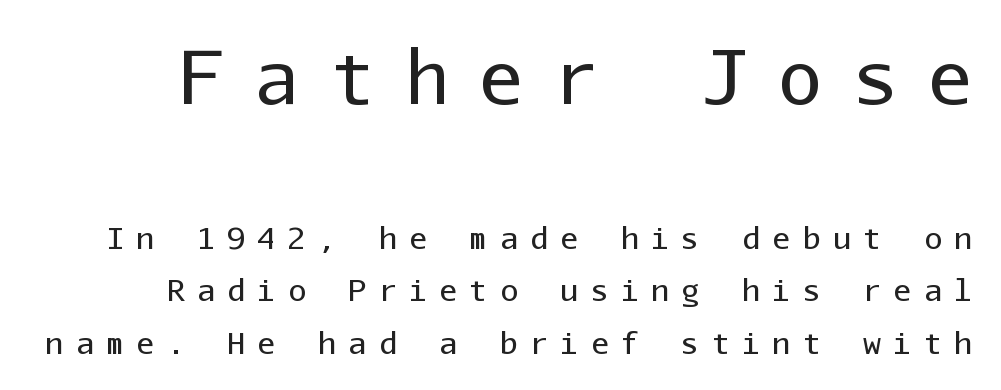
{"serif": "no", "italic": "no", "bold": "no", "weight": "regular", "width": "normal", "stroke_contrast": "low", "x_height": "medium", "monospaced": "yes", "underline": "no", "line_spacing_ratio": 1.75, "letter_spacing": "wide", "letter_spacing_em": 0.41, "larger_block": "first", "size_ratio": 2.47, "glyph_px": 74}
